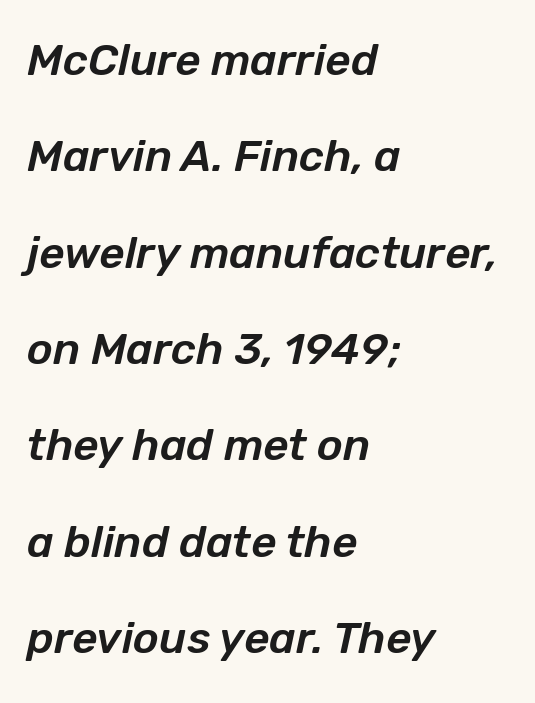
Q: Is the text italic (slanted)? A: Yes, it leans right by about 12 degrees.
Q: Is the text underlined? A: No.
Q: How is the paragraph aligned? A: Left-aligned.
Q: Is the spacing between letters normal or unusually wide? A: Normal.
Q: Is the spacing between lines tight, normal or loose? A: Loose.
Q: Width (condensed, normal, or wide)? A: Normal.
Q: Stroke contrast? A: Low.
Q: x-height? A: Medium.
Q: Monospaced? A: No.
